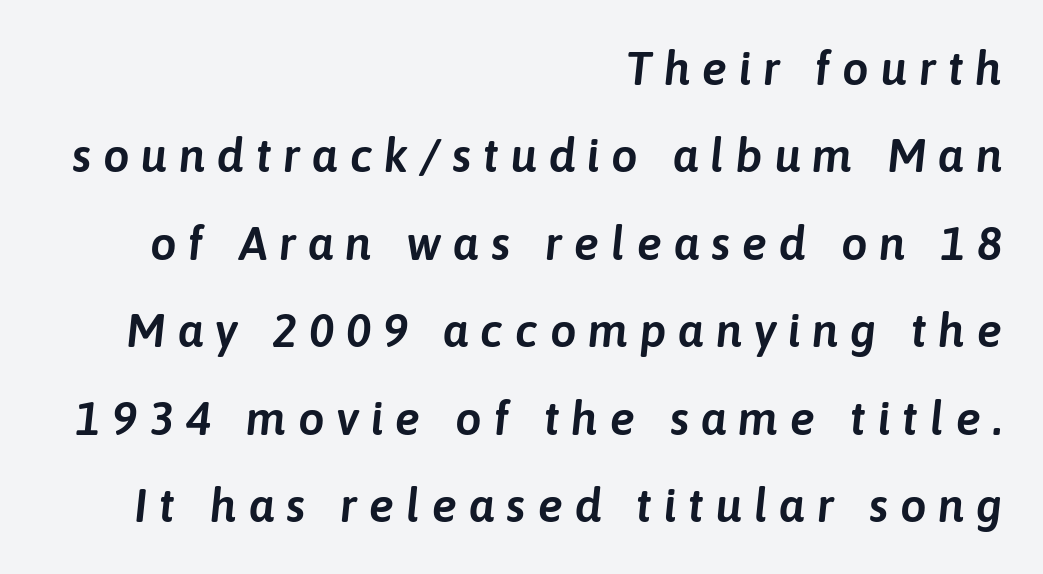
Q: Is the text italic (slanted)? A: Yes, it leans right by about 6 degrees.
Q: Is the text underlined? A: No.
Q: How is the paragraph aligned? A: Right-aligned.
Q: Is the spacing between letters normal or unusually wide? A: Unusually wide.
Q: Width (condensed, normal, or wide)? A: Normal.
Q: Stroke contrast? A: Low.
Q: x-height? A: Medium.
Q: Monospaced? A: No.
